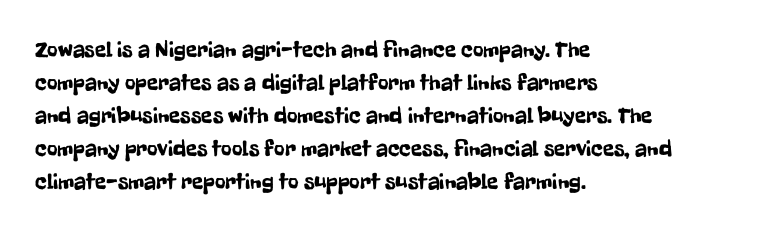
Q: Is the text italic (slanted)? A: No, it is upright.
Q: Is the text underlined? A: No.
Q: How is the paragraph aligned? A: Left-aligned.
Q: Is the spacing between letters normal or unusually wide? A: Normal.
Q: Is the spacing between lines tight, normal or loose? A: Normal.
